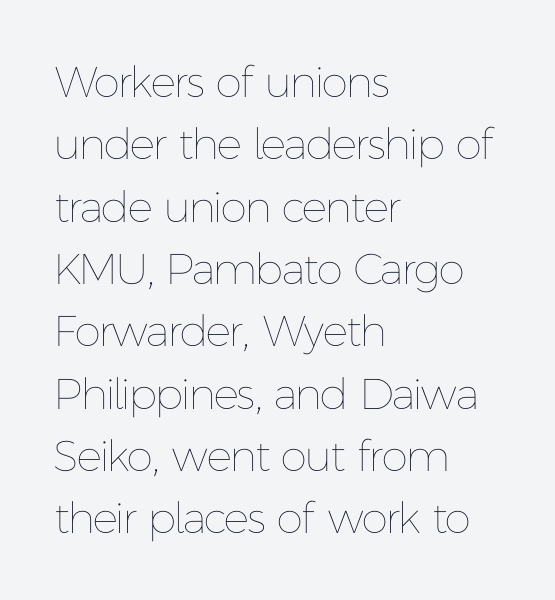
{"italic": "no", "bold": "no", "weight": "thin", "width": "normal", "stroke_contrast": "low", "x_height": "medium", "monospaced": "no", "underline": "no", "align": "left", "line_spacing": "normal", "line_spacing_ratio": 1.45, "letter_spacing": "normal", "letter_spacing_em": 0.0, "glyph_px": 43}
